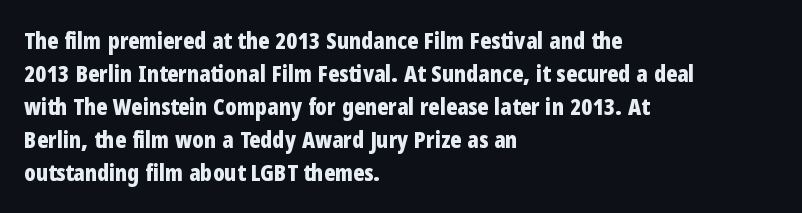
Q: Is the text bold? A: Yes.
Q: Is the text italic (slanted)? A: No, it is upright.
Q: Is the text underlined? A: No.
Q: How is the paragraph aligned? A: Left-aligned.
Q: Is the spacing between letters normal or unusually wide? A: Normal.
Q: Is the spacing between lines tight, normal or loose? A: Normal.
